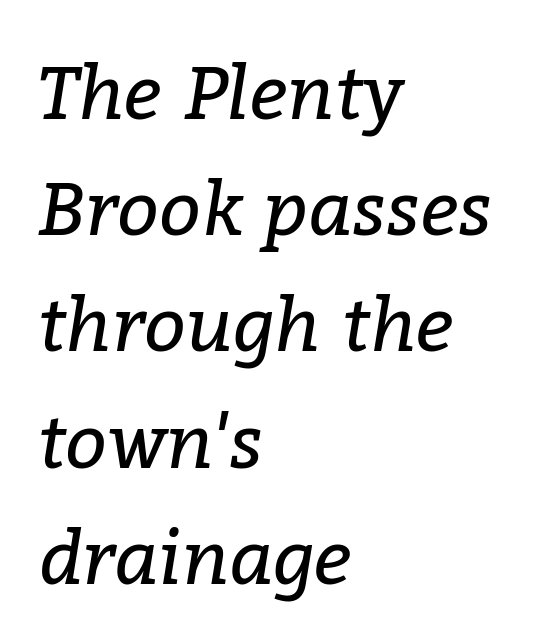
Q: Is the text bold? A: No.
Q: Is the text italic (slanted)? A: Yes, it leans right by about 9 degrees.
Q: Is the typeface a serif or a sans-serif typeface? A: Serif.
Q: Is the text underlined? A: No.
Q: How is the paragraph aligned? A: Left-aligned.
Q: Is the spacing between letters normal or unusually wide? A: Normal.
Q: Is the spacing between lines tight, normal or loose? A: Normal.
Q: Width (condensed, normal, or wide)? A: Normal.
Q: Stroke contrast? A: Low.
Q: x-height? A: Medium.
Q: Monospaced? A: No.
